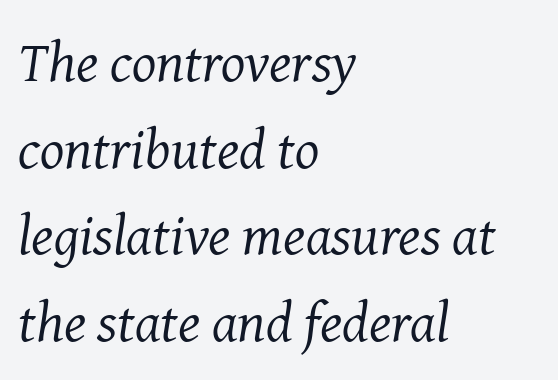
The image shows 57 px regular-weight serif type, italic (leaning right); set left-aligned, normal line spacing (1.52x), normal letter spacing, not underlined; medium stroke contrast and a medium x-height.
